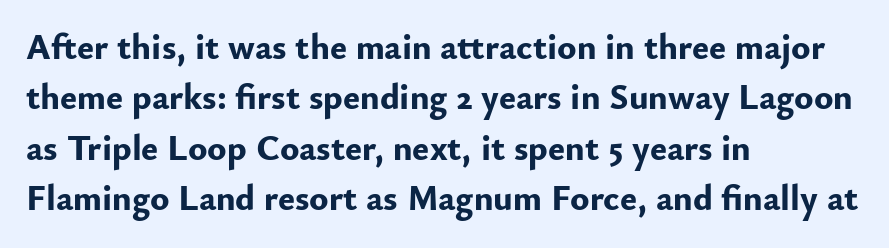
{"serif": "no", "italic": "no", "bold": "yes", "weight": "bold", "width": "normal", "stroke_contrast": "low", "x_height": "small", "monospaced": "no", "underline": "no", "align": "left", "line_spacing": "normal", "line_spacing_ratio": 1.4, "letter_spacing": "normal", "letter_spacing_em": 0.0, "glyph_px": 36}
